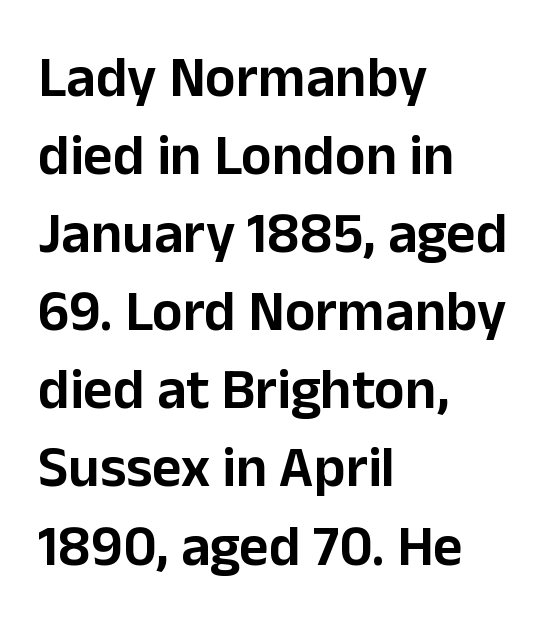
Q: Is the text italic (slanted)? A: No, it is upright.
Q: Is the typeface a serif or a sans-serif typeface? A: Sans-serif.
Q: Is the text underlined? A: No.
Q: How is the paragraph aligned? A: Left-aligned.
Q: Is the spacing between letters normal or unusually wide? A: Normal.
Q: Is the spacing between lines tight, normal or loose? A: Normal.
Q: Width (condensed, normal, or wide)? A: Normal.
Q: Stroke contrast? A: Low.
Q: x-height? A: Medium.
Q: Monospaced? A: No.
